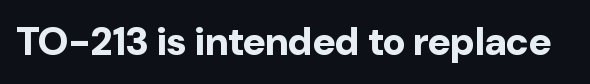
Q: Is the text bold? A: Yes.
Q: Is the text italic (slanted)? A: No, it is upright.
Q: Is the typeface a serif or a sans-serif typeface? A: Sans-serif.
Q: Is the text underlined? A: No.
Q: Is the spacing between letters normal or unusually wide? A: Normal.
Q: Width (condensed, normal, or wide)? A: Normal.
Q: Stroke contrast? A: Low.
Q: x-height? A: Medium.
Q: Monospaced? A: No.
